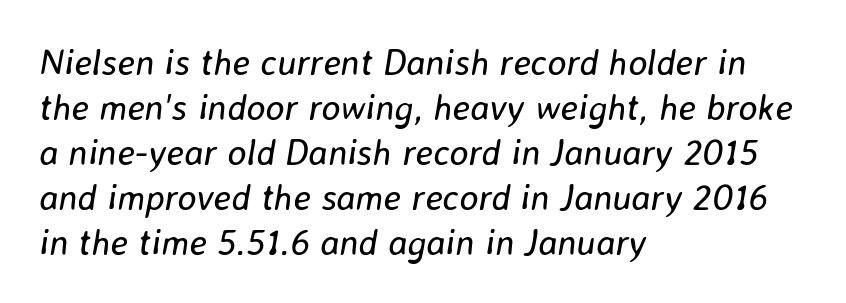
Q: Is the text bold? A: No.
Q: Is the text italic (slanted)? A: Yes, it leans right by about 8 degrees.
Q: Is the text underlined? A: No.
Q: How is the paragraph aligned? A: Left-aligned.
Q: Is the spacing between letters normal or unusually wide? A: Normal.
Q: Is the spacing between lines tight, normal or loose? A: Normal.
Q: Width (condensed, normal, or wide)? A: Normal.
Q: Stroke contrast? A: Low.
Q: x-height? A: Medium.
Q: Monospaced? A: No.
